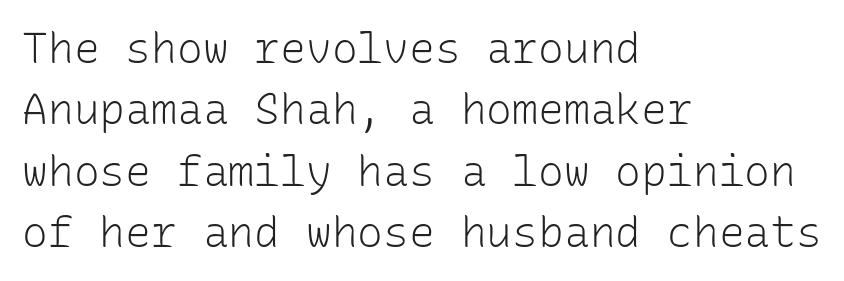
Q: Is the text bold? A: No.
Q: Is the text italic (slanted)? A: No, it is upright.
Q: Is the typeface a serif or a sans-serif typeface? A: Sans-serif.
Q: Is the text underlined? A: No.
Q: How is the paragraph aligned? A: Left-aligned.
Q: Is the spacing between letters normal or unusually wide? A: Normal.
Q: Is the spacing between lines tight, normal or loose? A: Normal.
Q: Width (condensed, normal, or wide)? A: Normal.
Q: Stroke contrast? A: Low.
Q: x-height? A: Medium.
Q: Monospaced? A: Yes.
